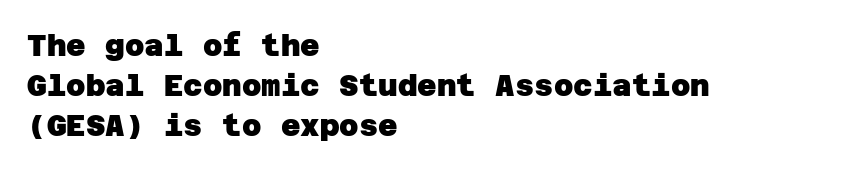
{"serif": "no", "bold": "yes", "weight": "heavy", "width": "normal", "stroke_contrast": "low", "x_height": "large", "underline": "no", "align": "left", "line_spacing": "normal", "line_spacing_ratio": 1.33, "letter_spacing": "normal", "letter_spacing_em": 0.0, "glyph_px": 30}
